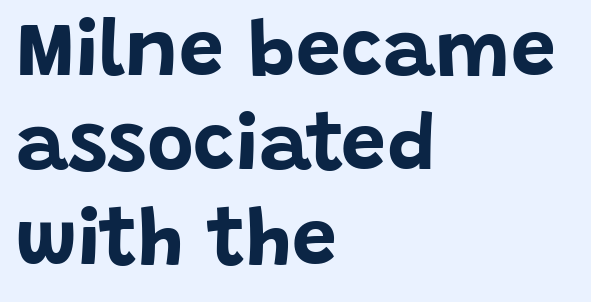
Q: Is the text bold? A: Yes.
Q: Is the text italic (slanted)? A: No, it is upright.
Q: Is the typeface a serif or a sans-serif typeface? A: Sans-serif.
Q: Is the text underlined? A: No.
Q: How is the paragraph aligned? A: Left-aligned.
Q: Is the spacing between letters normal or unusually wide? A: Normal.
Q: Width (condensed, normal, or wide)? A: Normal.
Q: Stroke contrast? A: Low.
Q: x-height? A: Large.
Q: Monospaced? A: No.
